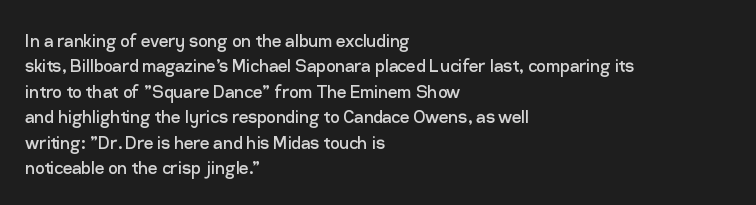
The image shows 21 px text type, upright; set left-aligned, line spacing 1.21x, normal letter spacing, not underlined.
